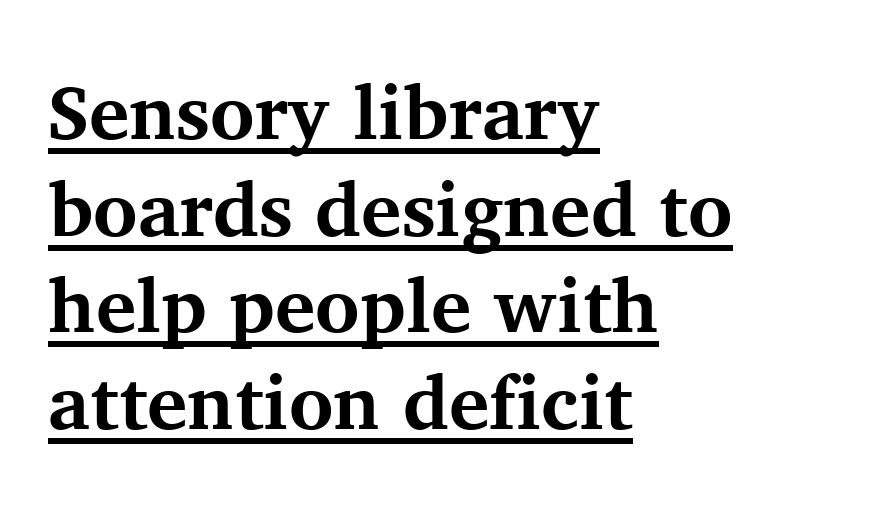
Q: Is the text bold? A: Yes.
Q: Is the text italic (slanted)? A: No, it is upright.
Q: Is the typeface a serif or a sans-serif typeface? A: Serif.
Q: Is the text underlined? A: Yes.
Q: How is the paragraph aligned? A: Left-aligned.
Q: Is the spacing between letters normal or unusually wide? A: Normal.
Q: Is the spacing between lines tight, normal or loose? A: Normal.
Q: Width (condensed, normal, or wide)? A: Normal.
Q: Stroke contrast? A: Medium.
Q: x-height? A: Medium.
Q: Monospaced? A: No.
